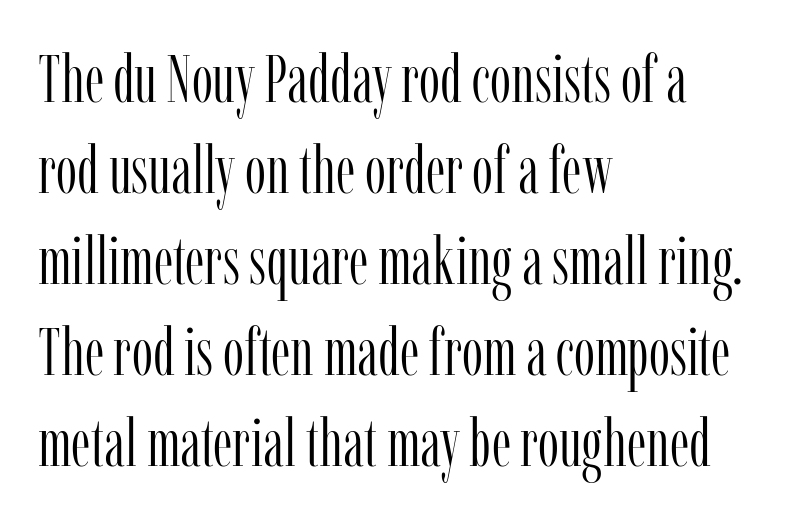
A roman cut, with each character standing at attention. Is the letter spacing exaggerated? No — it looks like the ordinary default. Varying glyph widths throughout — classic text-font behaviour. The letters carry serifs — small finishing strokes at the ends of their stems. Unmarked baselines from the first word to the last.
